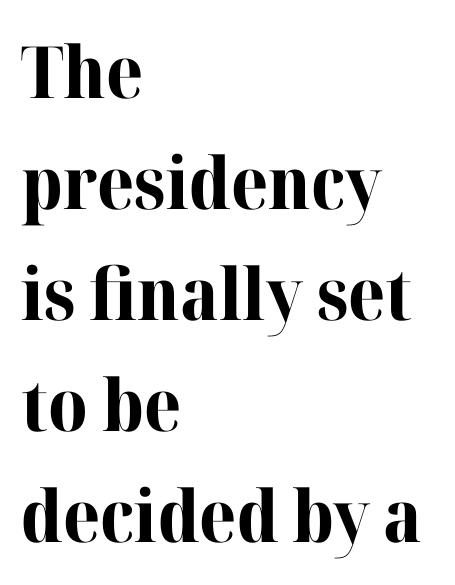
Heft: maximum for text — a bold. The letters stand straight up with perfectly vertical stems. Tracking value appears to be zero — textbook default spacing. Reading down the block, your eye returns to a fixed left position each line.
